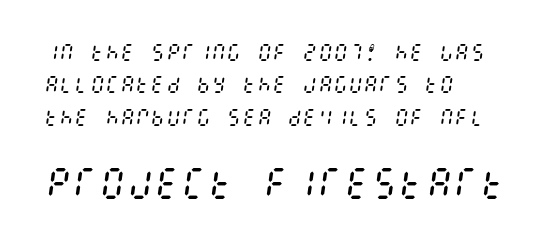
{"italic": "yes", "lean": "right", "slant_degrees": 8, "bold": "no", "weight": "regular", "width": "condensed", "stroke_contrast": "medium", "x_height": "large", "underline": "no", "align": "left", "line_spacing": "normal", "line_spacing_ratio": 1.7, "letter_spacing": "normal", "letter_spacing_em": 0.0, "larger_block": "second", "size_ratio": 1.79, "glyph_px": 34}
